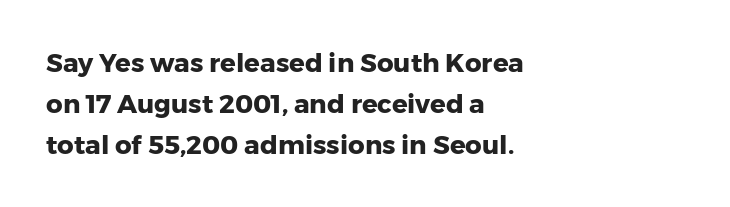
{"italic": "no", "bold": "yes", "underline": "no", "align": "left", "line_spacing": "normal", "line_spacing_ratio": 1.57, "letter_spacing": "normal", "letter_spacing_em": 0.0, "glyph_px": 26}
